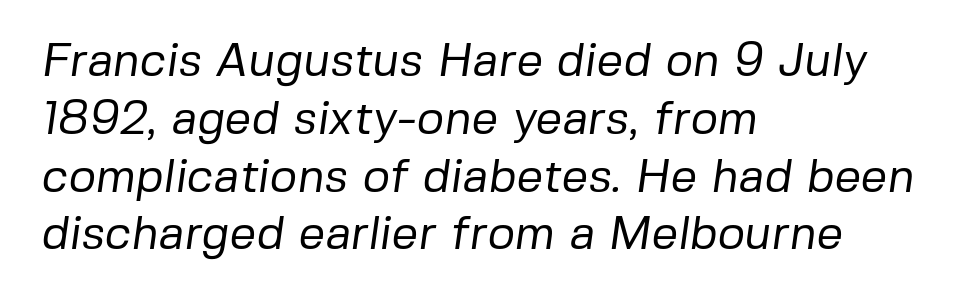
{"serif": "no", "bold": "no", "weight": "regular", "width": "normal", "stroke_contrast": "low", "x_height": "medium", "monospaced": "no", "underline": "no", "align": "left", "line_spacing_ratio": 1.23, "letter_spacing": "normal", "letter_spacing_em": 0.0, "glyph_px": 47}
